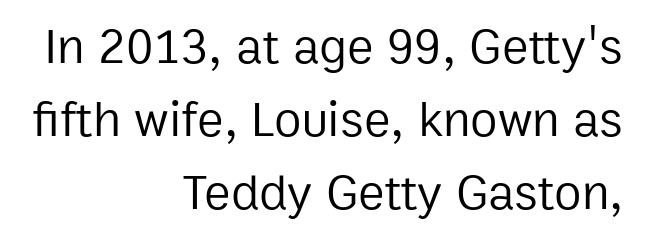
{"serif": "no", "italic": "no", "bold": "no", "weight": "regular", "width": "normal", "stroke_contrast": "low", "x_height": "medium", "monospaced": "no", "underline": "no", "align": "right", "line_spacing": "normal", "line_spacing_ratio": 1.46, "letter_spacing": "normal", "letter_spacing_em": 0.0, "glyph_px": 50}
